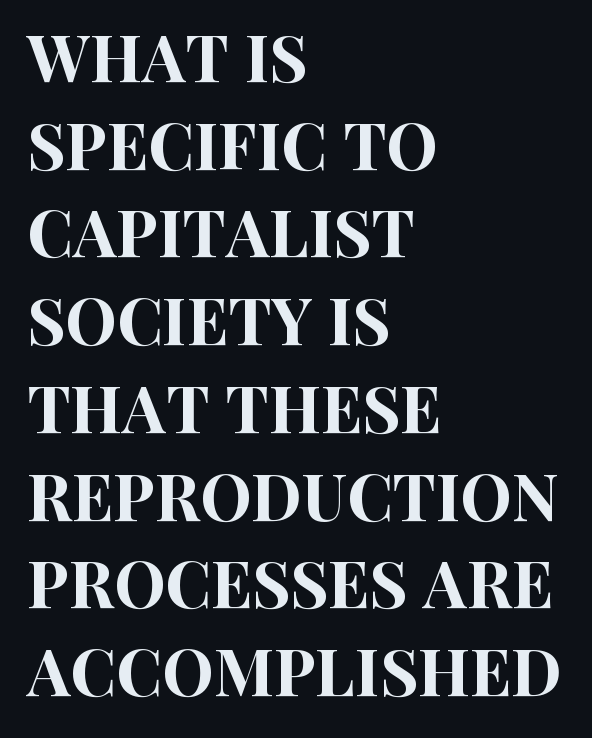
The image shows 65 px condensed sans-serif type, upright; set left-aligned, normal line spacing (1.35x), normal letter spacing, not underlined; high stroke contrast and a large x-height.
